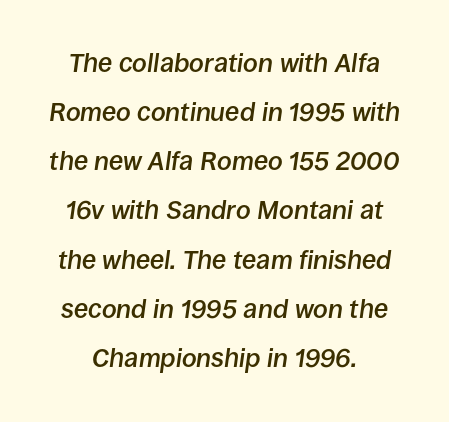
{"italic": "yes", "lean": "right", "slant_degrees": 8, "bold": "semi", "underline": "no", "line_spacing_ratio": 1.89, "letter_spacing": "normal", "letter_spacing_em": 0.0, "glyph_px": 26}
